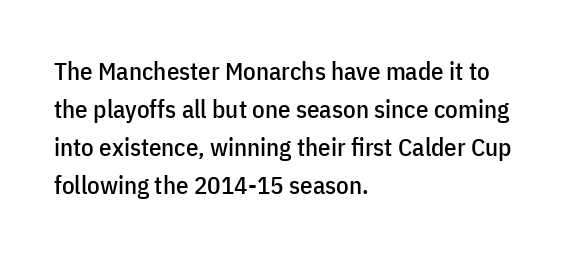
Plain, unruled lines of type. Each word holds together tightly as a unit, with standard inter-letter gaps. Every row of glyphs begins at an identical x-position on the left. Leading matches the norm, producing a regular column.
